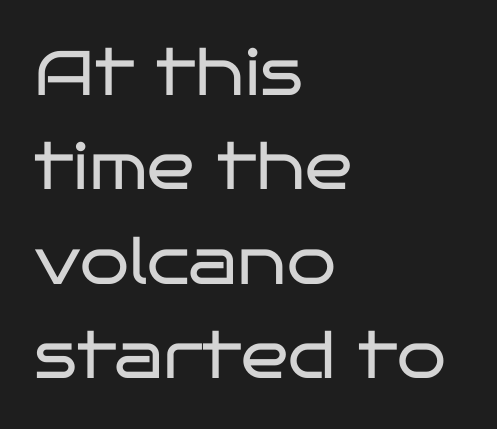
Q: Is the text bold? A: No.
Q: Is the text italic (slanted)? A: No, it is upright.
Q: Is the typeface a serif or a sans-serif typeface? A: Sans-serif.
Q: Is the text underlined? A: No.
Q: How is the paragraph aligned? A: Left-aligned.
Q: Is the spacing between letters normal or unusually wide? A: Normal.
Q: Is the spacing between lines tight, normal or loose? A: Normal.
Q: Width (condensed, normal, or wide)? A: Wide.
Q: Stroke contrast? A: Low.
Q: x-height? A: Large.
Q: Monospaced? A: No.
